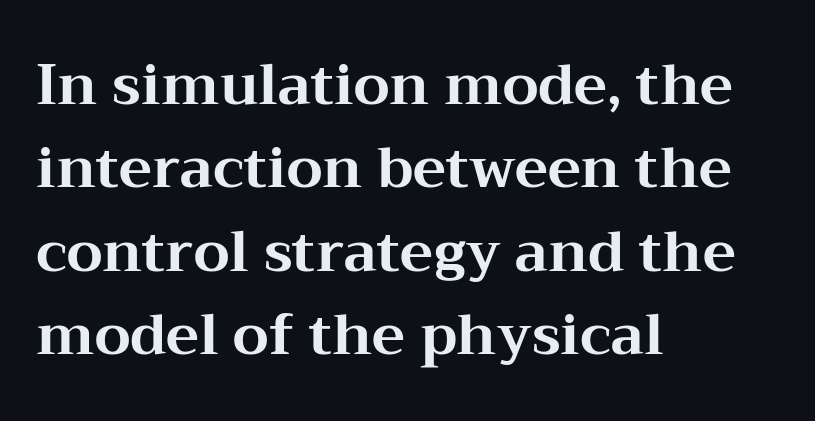
Q: Is the text bold? A: Yes.
Q: Is the text italic (slanted)? A: No, it is upright.
Q: Is the typeface a serif or a sans-serif typeface? A: Serif.
Q: Is the text underlined? A: No.
Q: How is the paragraph aligned? A: Left-aligned.
Q: Is the spacing between letters normal or unusually wide? A: Normal.
Q: Is the spacing between lines tight, normal or loose? A: Normal.
Q: Width (condensed, normal, or wide)? A: Wide.
Q: Stroke contrast? A: Medium.
Q: x-height? A: Medium.
Q: Monospaced? A: No.
